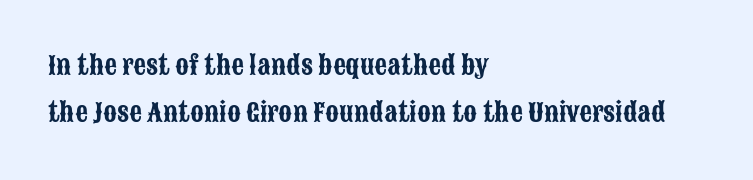
{"italic": "no", "underline": "no", "align": "left", "line_spacing_ratio": 1.89, "letter_spacing": "normal", "letter_spacing_em": 0.0, "glyph_px": 25}
